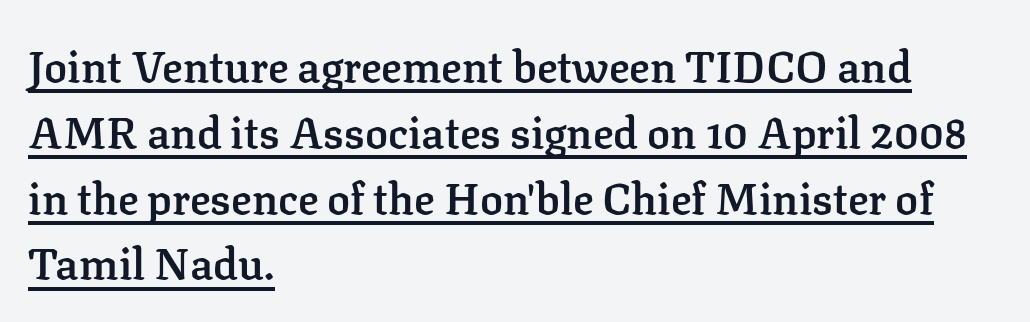
Q: Is the text bold? A: Semi-bold.
Q: Is the text italic (slanted)? A: No, it is upright.
Q: Is the typeface a serif or a sans-serif typeface? A: Serif.
Q: Is the text underlined? A: Yes.
Q: How is the paragraph aligned? A: Left-aligned.
Q: Is the spacing between letters normal or unusually wide? A: Normal.
Q: Is the spacing between lines tight, normal or loose? A: Normal.
Q: Width (condensed, normal, or wide)? A: Normal.
Q: Stroke contrast? A: Low.
Q: x-height? A: Medium.
Q: Monospaced? A: No.
